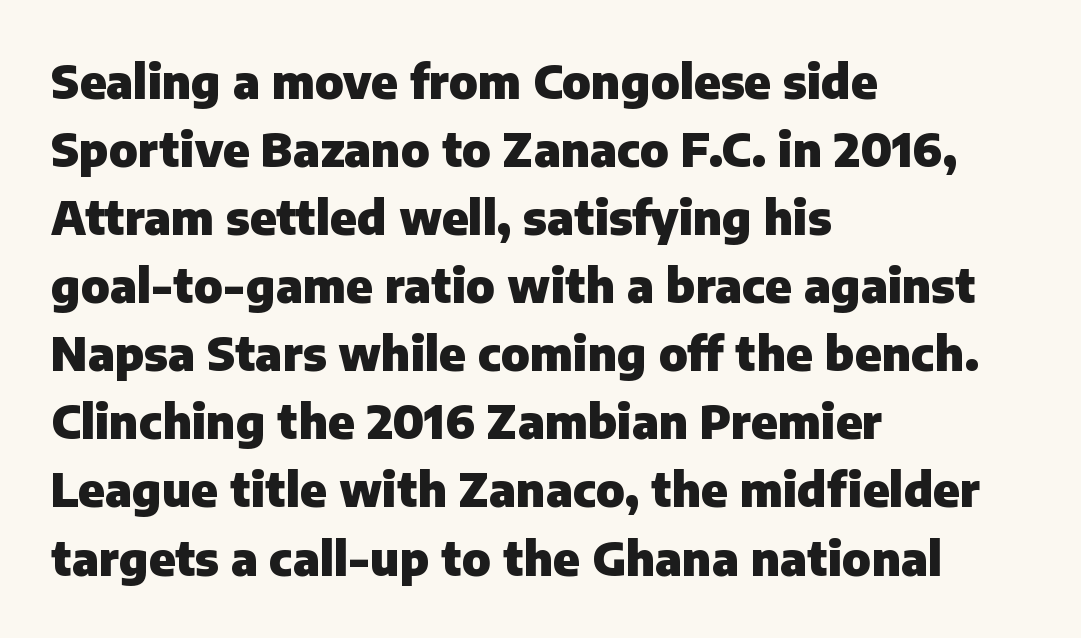
{"serif": "no", "italic": "no", "bold": "yes", "weight": "heavy", "width": "normal", "stroke_contrast": "low", "x_height": "medium", "monospaced": "no", "underline": "no", "align": "left", "line_spacing": "normal", "line_spacing_ratio": 1.48, "letter_spacing": "normal", "letter_spacing_em": 0.0, "glyph_px": 46}
